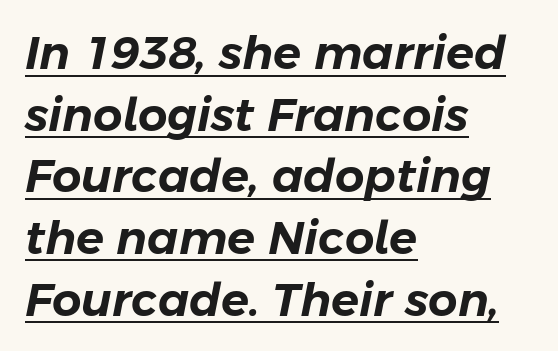
{"italic": "yes", "lean": "right", "slant_degrees": 11, "width": "normal", "stroke_contrast": "low", "x_height": "medium", "monospaced": "no", "underline": "yes", "align": "left", "line_spacing": "normal", "line_spacing_ratio": 1.34, "letter_spacing": "normal", "letter_spacing_em": 0.0, "glyph_px": 46}
